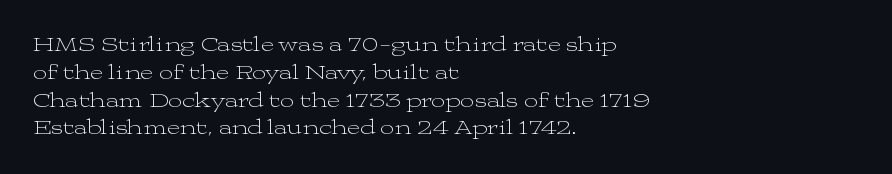
Q: Is the text bold? A: No.
Q: Is the text italic (slanted)? A: No, it is upright.
Q: Is the text underlined? A: No.
Q: How is the paragraph aligned? A: Left-aligned.
Q: Is the spacing between letters normal or unusually wide? A: Normal.
Q: Is the spacing between lines tight, normal or loose? A: Normal.
